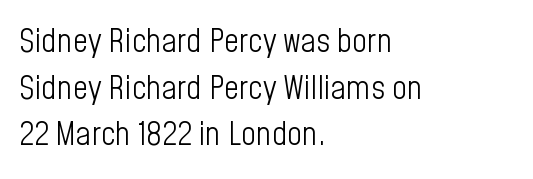
Regular leading. The characters are drawn with everyday or finer stroke widths. Posture: vertical. Unlike a traditional serif, this face leaves its strokes unadorned. Varying glyph widths throughout — classic text-font behaviour.
